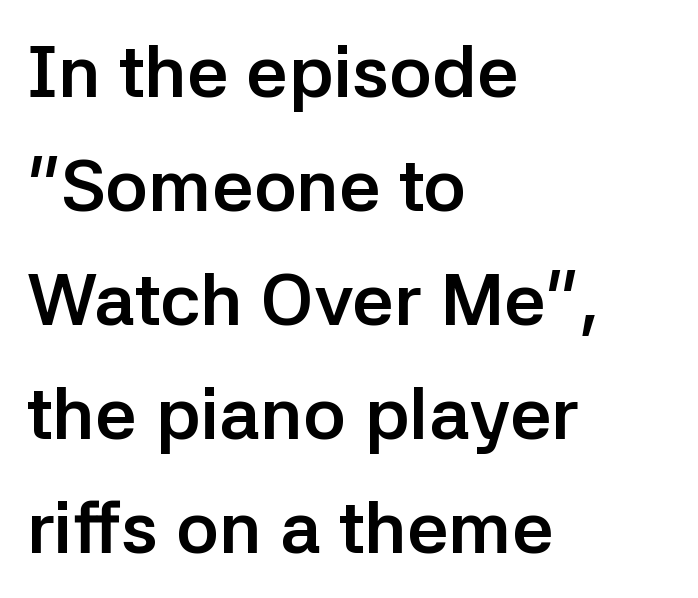
The rendering uses natural spacing where letterforms have individual widths. This sample is left-justified, so line endings fall wherever the words run out. Each glyph is drawn with heavy, bold strokes. Is there any slant? The stems are plumb.
